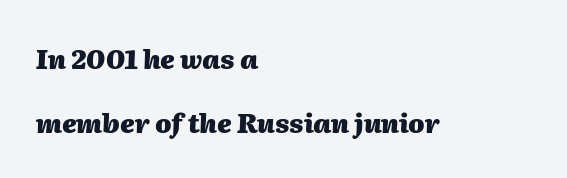
{"italic": "yes", "lean": "right", "slant_degrees": 2, "bold": "yes", "underline": "no", "align": "left", "line_spacing": "loose", "line_spacing_ratio": 2.46, "letter_spacing": "normal", "letter_spacing_em": 0.0, "glyph_px": 26}
